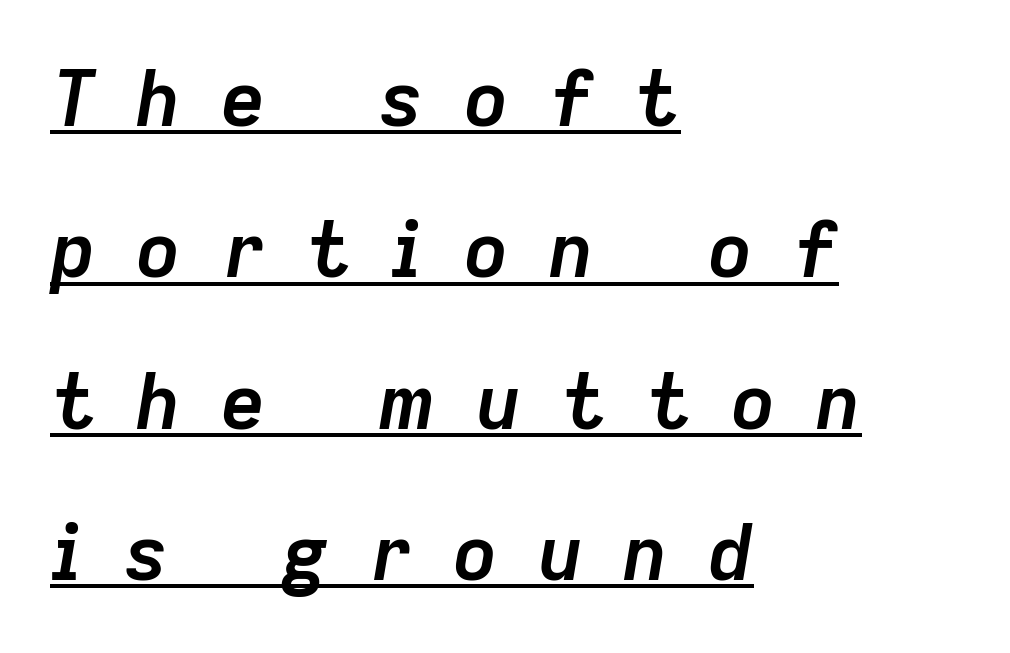
{"italic": "yes", "lean": "right", "slant_degrees": 9, "bold": "yes", "weight": "semibold", "width": "normal", "stroke_contrast": "low", "x_height": "medium", "monospaced": "no", "underline": "yes", "align": "left", "line_spacing": "loose", "line_spacing_ratio": 1.94, "letter_spacing": "wide", "letter_spacing_em": 0.49, "glyph_px": 78}
